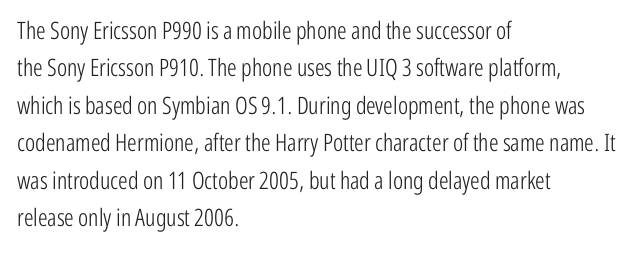
Q: Is the text bold? A: No.
Q: Is the text italic (slanted)? A: No, it is upright.
Q: Is the text underlined? A: No.
Q: How is the paragraph aligned? A: Left-aligned.
Q: Is the spacing between letters normal or unusually wide? A: Normal.
Q: Is the spacing between lines tight, normal or loose? A: Normal.
